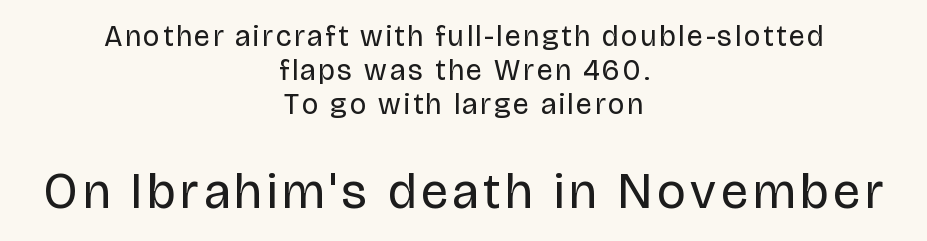
{"serif": "no", "italic": "no", "bold": "no", "weight": "regular", "width": "normal", "stroke_contrast": "low", "x_height": "large", "monospaced": "no", "underline": "no", "align": "center", "line_spacing_ratio": 1.17, "larger_block": "second", "size_ratio": 1.72, "glyph_px": 50}
